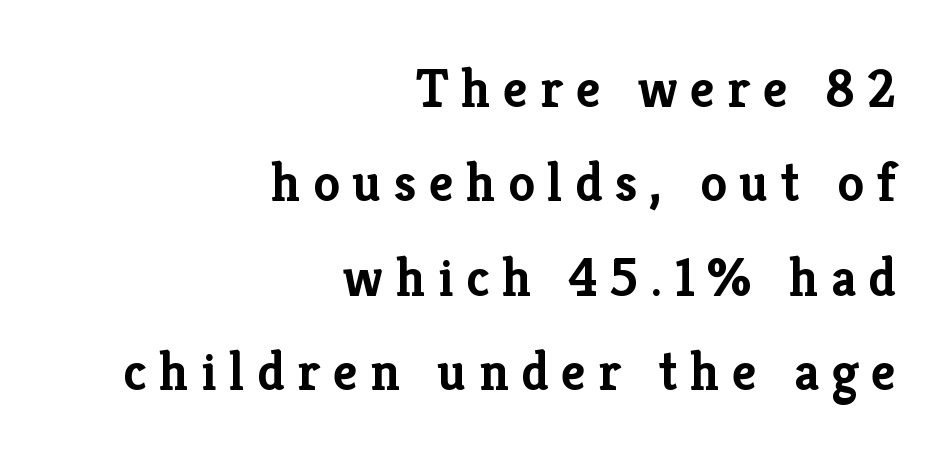
The image shows 54 px semibold serif type, upright; set right-aligned, line spacing 1.75x, unusually wide letter spacing (+0.23 em), not underlined; low stroke contrast and a medium x-height.
